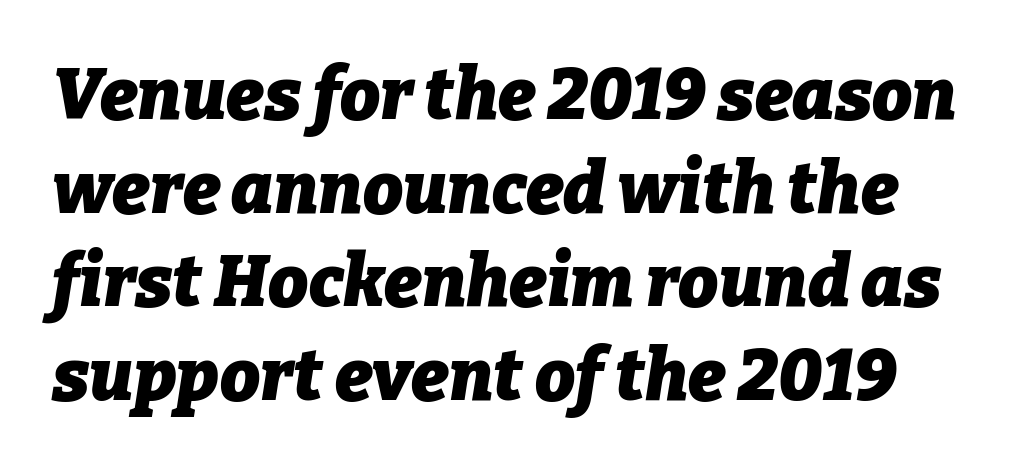
Q: Is the text bold? A: Yes.
Q: Is the text italic (slanted)? A: Yes, it leans right by about 9 degrees.
Q: Is the text underlined? A: No.
Q: Is the spacing between letters normal or unusually wide? A: Normal.
Q: Is the spacing between lines tight, normal or loose? A: Normal.
Q: Width (condensed, normal, or wide)? A: Normal.
Q: Stroke contrast? A: Low.
Q: x-height? A: Medium.
Q: Monospaced? A: No.
